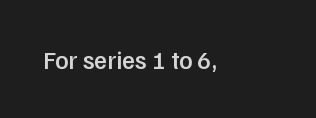
{"italic": "no", "bold": "semi", "underline": "no", "letter_spacing": "normal", "letter_spacing_em": 0.0, "glyph_px": 25}
